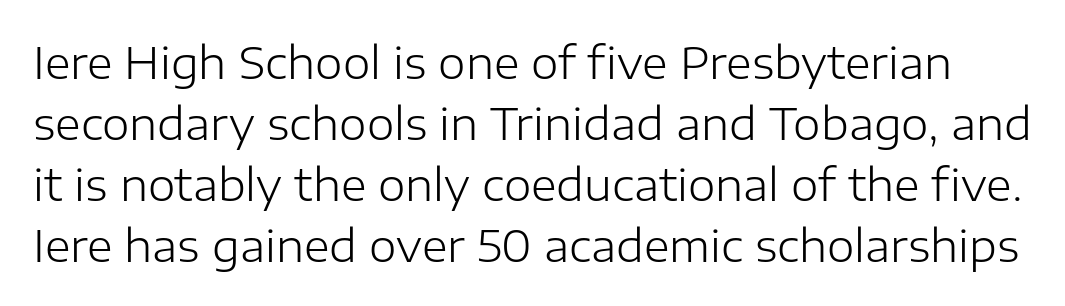
Q: Is the text bold? A: No.
Q: Is the text italic (slanted)? A: No, it is upright.
Q: Is the typeface a serif or a sans-serif typeface? A: Sans-serif.
Q: Is the text underlined? A: No.
Q: Is the spacing between letters normal or unusually wide? A: Normal.
Q: Is the spacing between lines tight, normal or loose? A: Normal.
Q: Width (condensed, normal, or wide)? A: Normal.
Q: Stroke contrast? A: Low.
Q: x-height? A: Medium.
Q: Monospaced? A: No.
